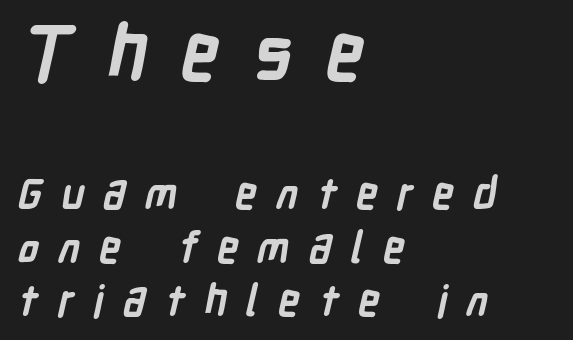
Q: Is the text bold? A: Yes.
Q: Is the typeface a serif or a sans-serif typeface? A: Sans-serif.
Q: Is the text underlined? A: No.
Q: How is the paragraph aligned? A: Left-aligned.
Q: Is the spacing between letters normal or unusually wide? A: Unusually wide.
Q: Is the spacing between lines tight, normal or loose? A: Normal.
Q: Which block of text is set in a larger size, the first (top) or the second (bottom)? A: The first (top) one.
Q: Width (condensed, normal, or wide)? A: Condensed.
Q: Stroke contrast? A: Low.
Q: x-height? A: Medium.
Q: Monospaced? A: No.
